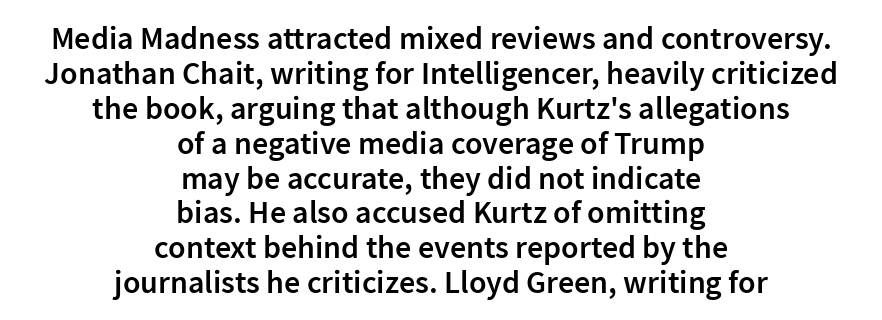
The image shows 32 px semibold sans-serif type, upright; set centered, tight line spacing (1.09x), normal letter spacing, not underlined; low stroke contrast and a medium x-height.
